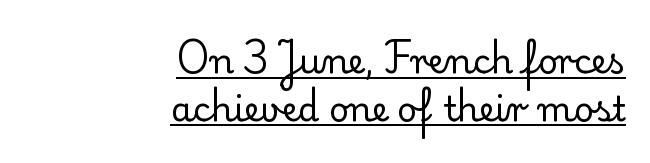
The image shows 34 px regular-weight serif type, upright; set right-aligned, normal line spacing (1.41x), normal letter spacing, underlined; low stroke contrast and a small x-height.
